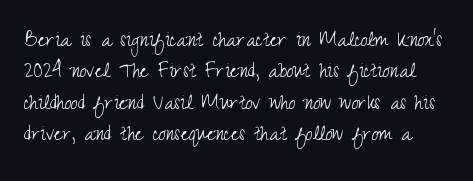
The image shows 24 px text type, upright; set normal line spacing (1.31x), normal letter spacing, not underlined.
